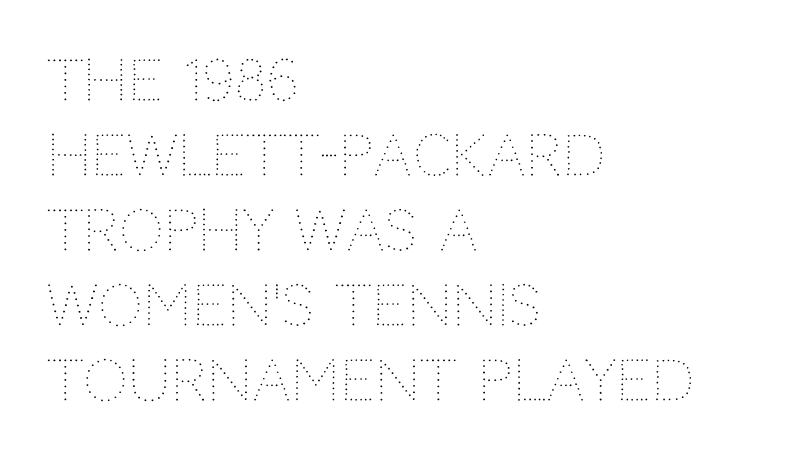
{"italic": "no", "bold": "no", "weight": "thin", "width": "normal", "stroke_contrast": "medium", "x_height": "large", "monospaced": "no", "underline": "no", "align": "left", "line_spacing": "normal", "line_spacing_ratio": 1.34, "letter_spacing": "normal", "letter_spacing_em": 0.0, "glyph_px": 56}
